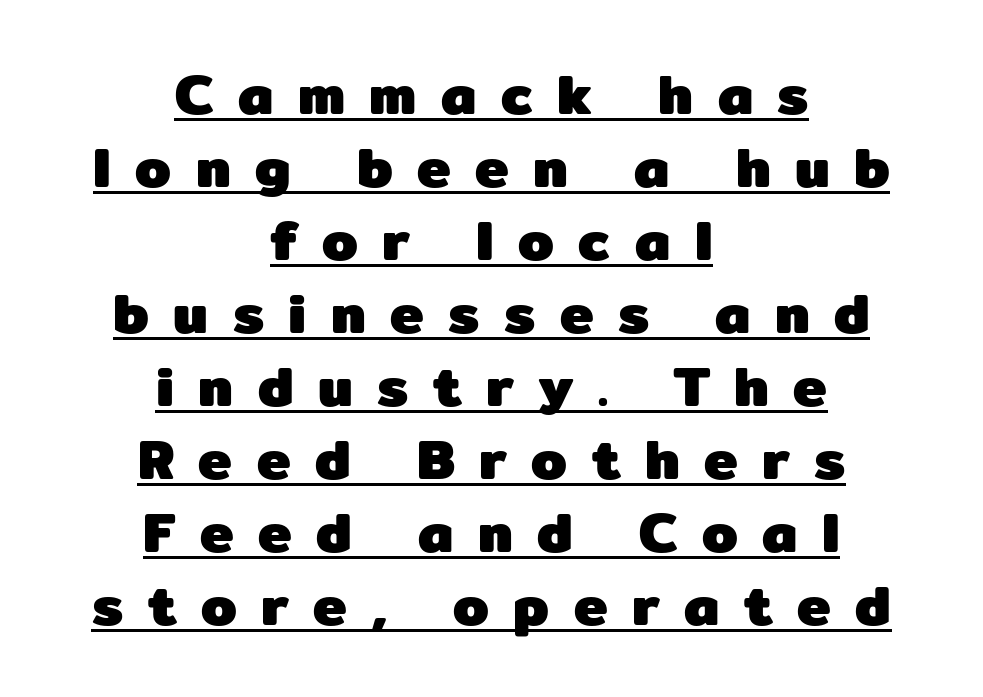
Q: Is the text bold? A: Yes.
Q: Is the text italic (slanted)? A: No, it is upright.
Q: Is the typeface a serif or a sans-serif typeface? A: Sans-serif.
Q: Is the text underlined? A: Yes.
Q: How is the paragraph aligned? A: Centered.
Q: Is the spacing between letters normal or unusually wide? A: Unusually wide.
Q: Is the spacing between lines tight, normal or loose? A: Normal.
Q: Width (condensed, normal, or wide)? A: Normal.
Q: Stroke contrast? A: Low.
Q: x-height? A: Medium.
Q: Monospaced? A: No.
